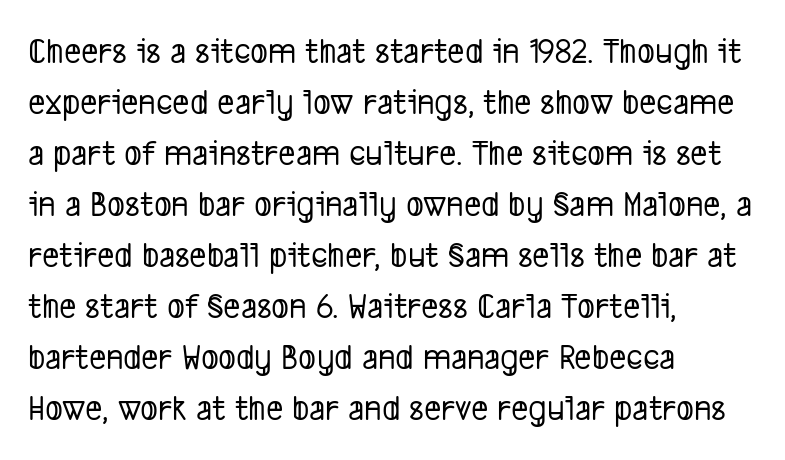
The image shows 37 px condensed sans-serif type; set left-aligned, normal line spacing (1.38x), normal letter spacing, not underlined; low stroke contrast and a medium x-height.
